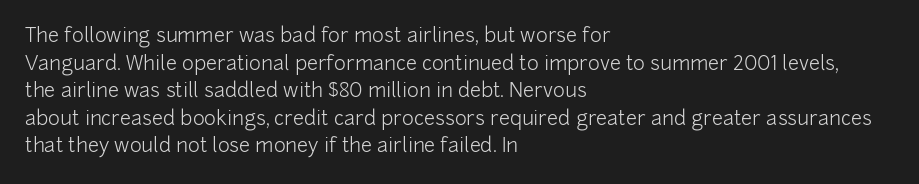
{"italic": "no", "bold": "no", "underline": "no", "align": "left", "line_spacing": "normal", "line_spacing_ratio": 1.38, "letter_spacing": "normal", "letter_spacing_em": 0.0, "glyph_px": 20}
